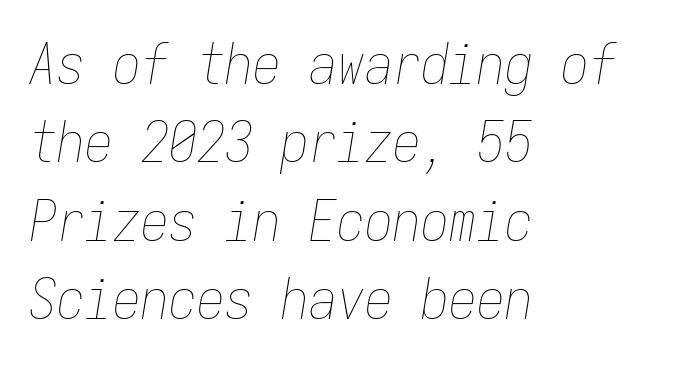
{"italic": "yes", "lean": "right", "slant_degrees": 9, "bold": "no", "weight": "thin", "width": "condensed", "stroke_contrast": "low", "x_height": "medium", "monospaced": "yes", "underline": "no", "align": "left", "line_spacing": "normal", "line_spacing_ratio": 1.4, "letter_spacing": "normal", "letter_spacing_em": 0.0, "glyph_px": 56}
